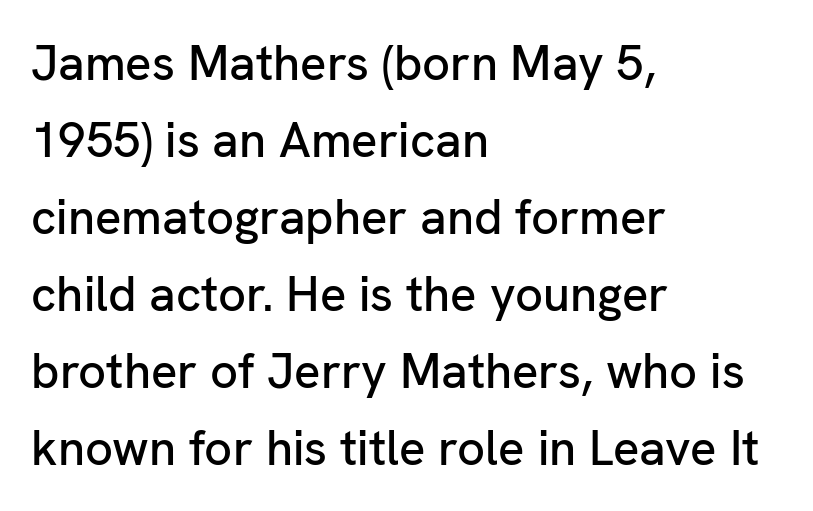
The image shows 49 px sans-serif type, upright; set left-aligned, normal line spacing (1.57x), normal letter spacing, not underlined; low stroke contrast and a medium x-height.
